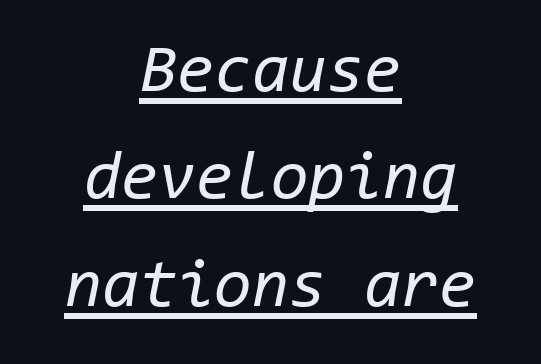
The face used here is monospaced, like something from a code editor. Is there an underline? Yes — a line sits under the letters. The paragraph has two soft edges and a firm central axis. No extra ink here — the face is not bold.
